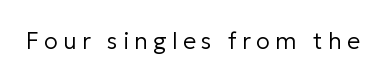
{"italic": "no", "bold": "no", "underline": "no", "letter_spacing": "wide", "letter_spacing_em": 0.23, "glyph_px": 23}
